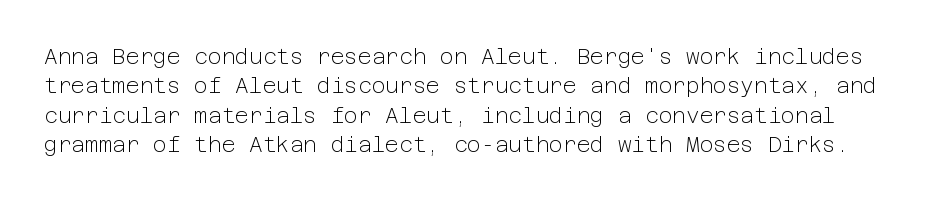
The image shows 21 px text type, upright; set normal line spacing (1.4x), normal letter spacing, not underlined.
